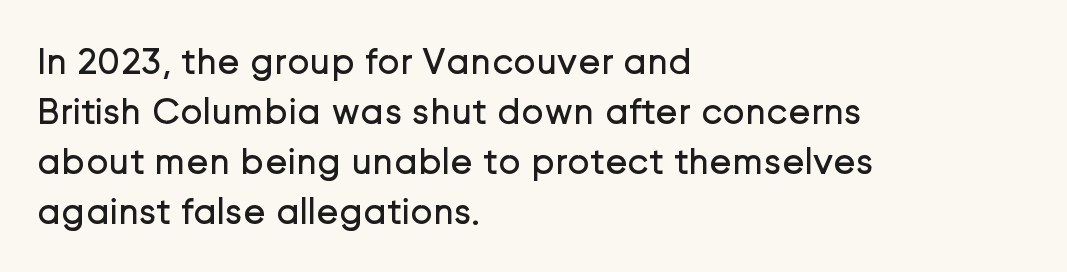
The image shows 38 px regular-weight sans-serif type, upright; set left-aligned, normal line spacing (1.32x), normal letter spacing, not underlined; low stroke contrast and a medium x-height.
